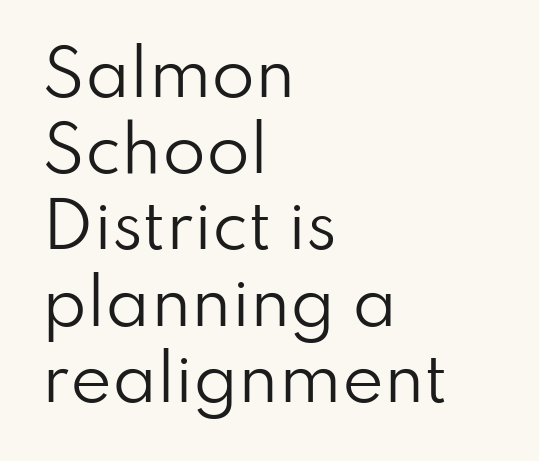
{"serif": "no", "italic": "no", "bold": "no", "weight": "regular", "width": "normal", "stroke_contrast": "low", "x_height": "small", "monospaced": "no", "underline": "no", "align": "left", "line_spacing_ratio": 1.21, "letter_spacing": "normal", "letter_spacing_em": 0.0, "glyph_px": 63}
